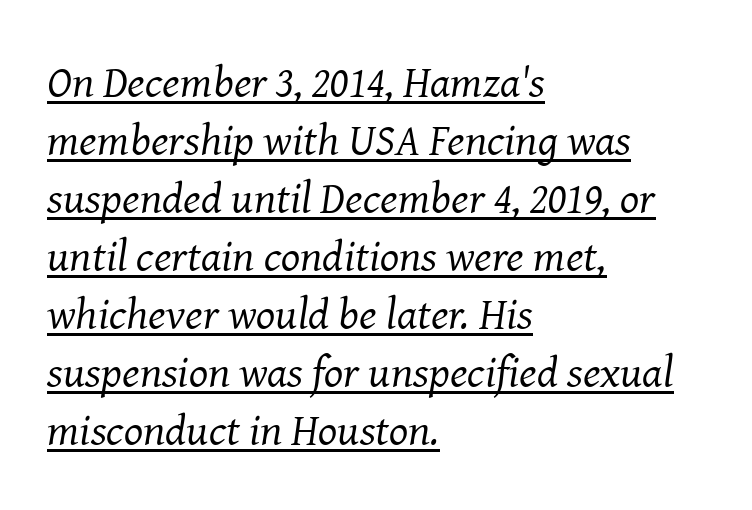
Q: Is the text bold? A: No.
Q: Is the text italic (slanted)? A: Yes, it leans right by about 8 degrees.
Q: Is the typeface a serif or a sans-serif typeface? A: Serif.
Q: Is the text underlined? A: Yes.
Q: How is the paragraph aligned? A: Left-aligned.
Q: Is the spacing between letters normal or unusually wide? A: Normal.
Q: Is the spacing between lines tight, normal or loose? A: Normal.
Q: Width (condensed, normal, or wide)? A: Normal.
Q: Stroke contrast? A: Medium.
Q: x-height? A: Medium.
Q: Monospaced? A: No.
